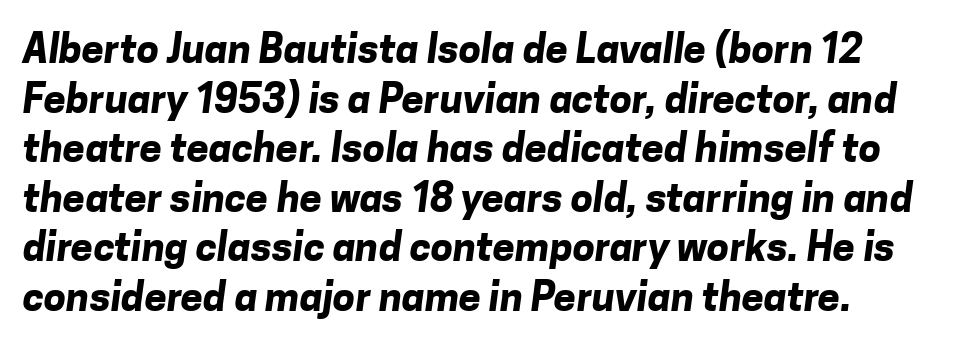
Q: Is the text bold? A: Yes.
Q: Is the typeface a serif or a sans-serif typeface? A: Sans-serif.
Q: Is the text underlined? A: No.
Q: How is the paragraph aligned? A: Left-aligned.
Q: Is the spacing between letters normal or unusually wide? A: Normal.
Q: Width (condensed, normal, or wide)? A: Normal.
Q: Stroke contrast? A: Low.
Q: x-height? A: Medium.
Q: Monospaced? A: No.
